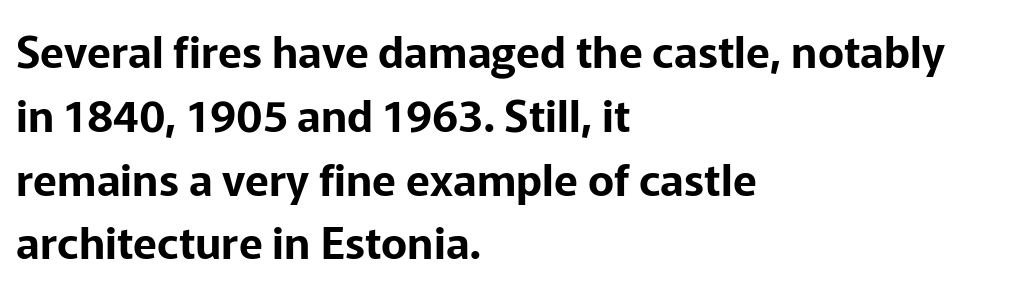
Q: Is the text italic (slanted)? A: No, it is upright.
Q: Is the typeface a serif or a sans-serif typeface? A: Sans-serif.
Q: Is the text underlined? A: No.
Q: How is the paragraph aligned? A: Left-aligned.
Q: Is the spacing between letters normal or unusually wide? A: Normal.
Q: Is the spacing between lines tight, normal or loose? A: Normal.
Q: Width (condensed, normal, or wide)? A: Normal.
Q: Stroke contrast? A: Low.
Q: x-height? A: Medium.
Q: Monospaced? A: No.
